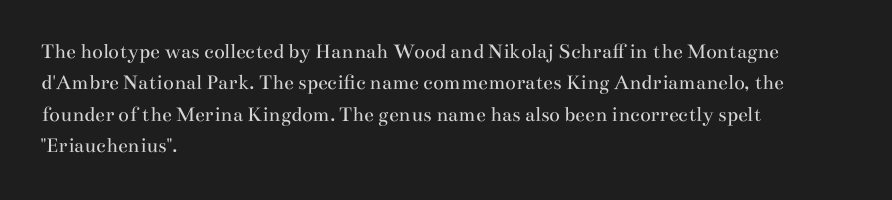
The image shows 22 px text type, upright; set left-aligned, normal line spacing (1.43x), normal letter spacing, not underlined.
